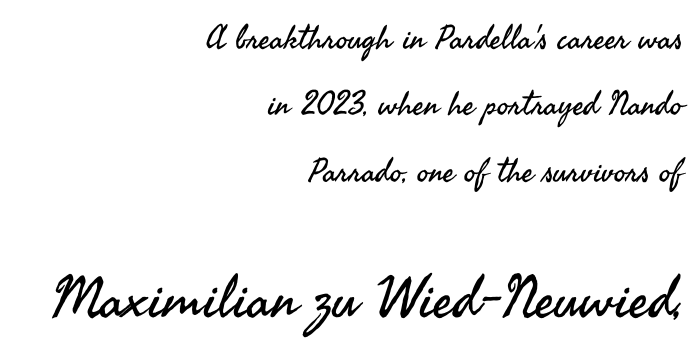
{"serif": "no", "bold": "no", "weight": "regular", "width": "normal", "stroke_contrast": "medium", "x_height": "small", "monospaced": "no", "underline": "no", "align": "right", "line_spacing": "loose", "line_spacing_ratio": 2.01, "letter_spacing": "normal", "letter_spacing_em": 0.0, "larger_block": "second", "size_ratio": 1.76, "glyph_px": 58}
